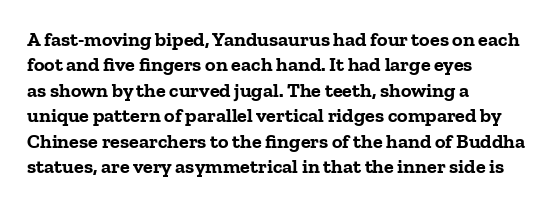
{"italic": "no", "bold": "yes", "underline": "no", "align": "left", "line_spacing": "normal", "line_spacing_ratio": 1.27, "letter_spacing": "normal", "letter_spacing_em": 0.0, "glyph_px": 20}
